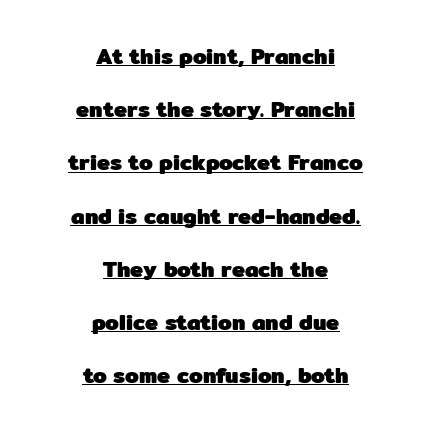
The image shows 22 px bold type, upright; set centered, loose line spacing (2.42x), normal letter spacing, underlined.
